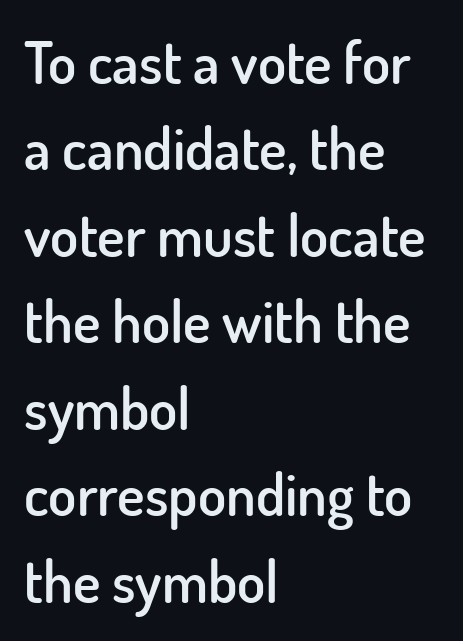
{"serif": "no", "italic": "no", "bold": "semi", "weight": "semibold", "width": "normal", "stroke_contrast": "low", "x_height": "small", "monospaced": "no", "underline": "no", "align": "left", "line_spacing": "normal", "line_spacing_ratio": 1.49, "letter_spacing": "normal", "letter_spacing_em": 0.0, "glyph_px": 58}
